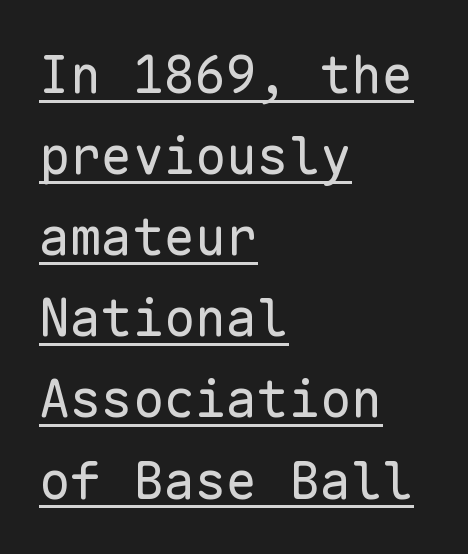
In designer terms, the underline attribute is active on this setting. Heft: none added — not bold. Teacher's note: observe the even left margin — that is flush-left alignment. Posture: upright roman. The letters sit at their default tracking, neither squeezed nor spread.
